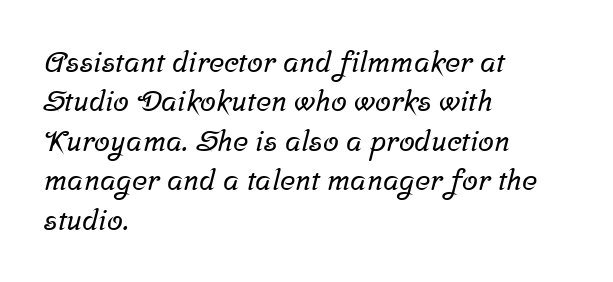
The image shows 29 px text type; set left-aligned, normal line spacing (1.36x), normal letter spacing, not underlined; low stroke contrast and a medium x-height.
